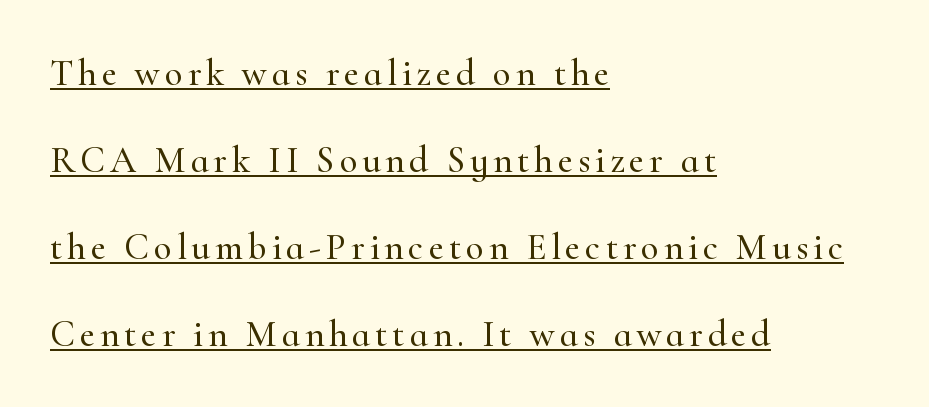
The image shows 37 px serif type, upright; set left-aligned, loose line spacing (2.35x), underlined; high stroke contrast and a small x-height.
